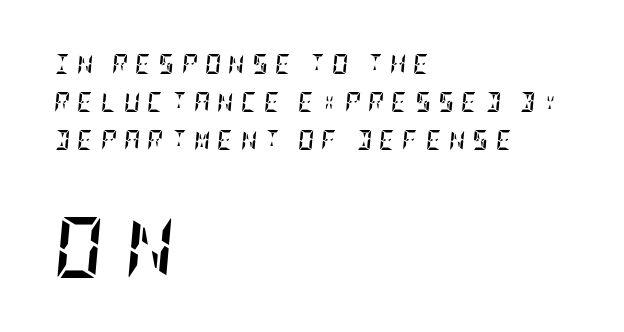
Q: Is the text bold? A: Yes.
Q: Is the text italic (slanted)? A: Yes, it leans right by about 5 degrees.
Q: Is the text underlined? A: No.
Q: How is the paragraph aligned? A: Left-aligned.
Q: Is the spacing between letters normal or unusually wide? A: Unusually wide.
Q: Is the spacing between lines tight, normal or loose? A: Loose.
Q: Which block of text is set in a larger size, the first (top) or the second (bottom)? A: The second (bottom) one.
Q: Width (condensed, normal, or wide)? A: Condensed.
Q: Stroke contrast? A: Low.
Q: x-height? A: Large.
